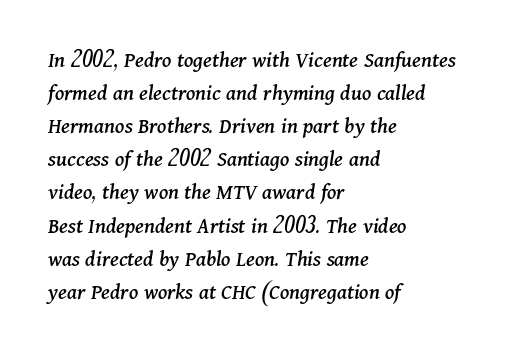
The image shows 23 px text type, italic (leaning right); set left-aligned, normal line spacing (1.44x), normal letter spacing, not underlined.
